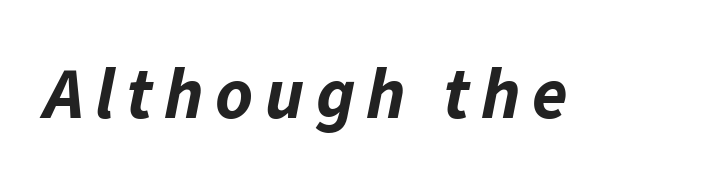
The image shows 72 px bold type, italic (leaning right); set not underlined; low stroke contrast and a medium x-height.
